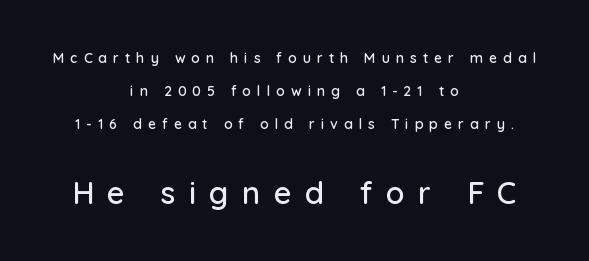
{"serif": "no", "italic": "no", "width": "normal", "stroke_contrast": "low", "x_height": "medium", "monospaced": "no", "underline": "no", "align": "center", "line_spacing": "loose", "line_spacing_ratio": 2.36, "letter_spacing": "wide", "letter_spacing_em": 0.43, "larger_block": "second", "size_ratio": 2.21, "glyph_px": 31}
